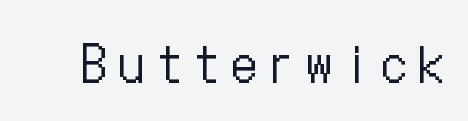
{"italic": "no", "bold": "no", "weight": "regular", "width": "condensed", "stroke_contrast": "low", "x_height": "medium", "underline": "no", "letter_spacing": "wide", "letter_spacing_em": 0.25, "glyph_px": 50}
